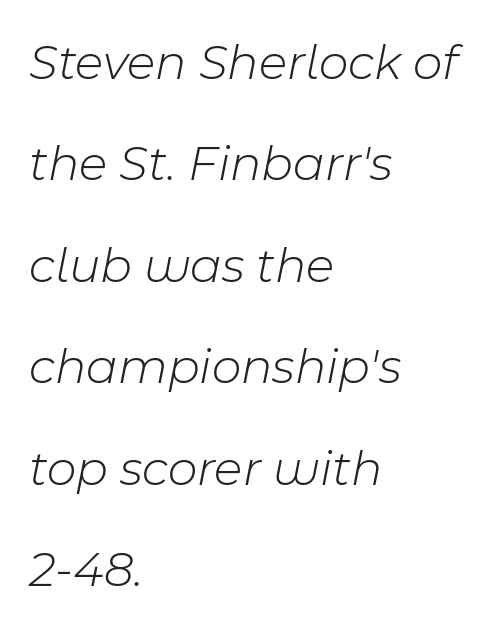
The image shows 51 px light type, italic (leaning right); set left-aligned, loose line spacing (1.99x), normal letter spacing, not underlined; low stroke contrast and a medium x-height.
